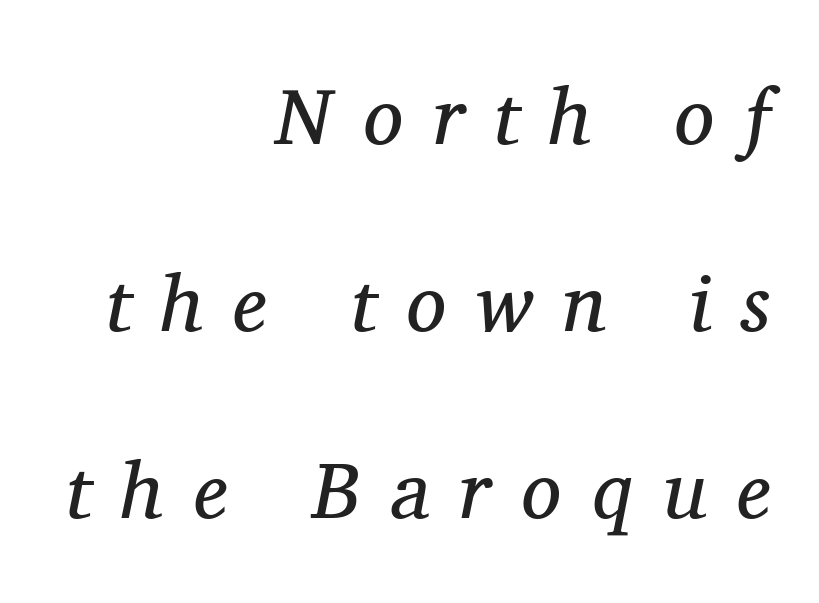
{"serif": "yes", "italic": "yes", "lean": "right", "slant_degrees": 11, "bold": "no", "weight": "regular", "width": "normal", "stroke_contrast": "medium", "x_height": "medium", "monospaced": "no", "underline": "no", "align": "right", "line_spacing": "loose", "line_spacing_ratio": 2.34, "letter_spacing": "wide", "letter_spacing_em": 0.38, "glyph_px": 80}
